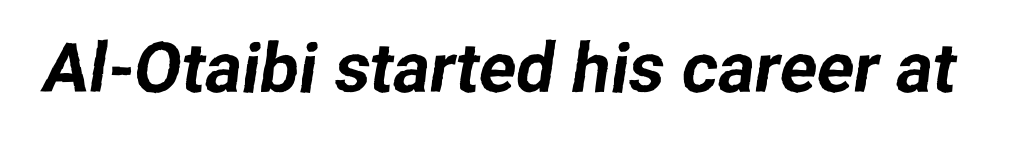
Q: Is the typeface a serif or a sans-serif typeface? A: Sans-serif.
Q: Is the text underlined? A: No.
Q: Is the spacing between letters normal or unusually wide? A: Normal.
Q: Width (condensed, normal, or wide)? A: Normal.
Q: Stroke contrast? A: Low.
Q: x-height? A: Medium.
Q: Monospaced? A: No.
